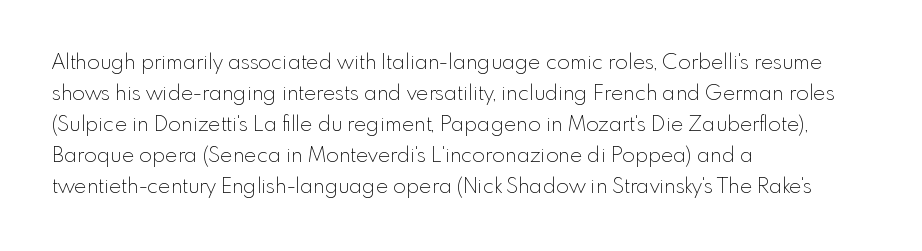
Q: Is the text bold? A: No.
Q: Is the text italic (slanted)? A: No, it is upright.
Q: Is the text underlined? A: No.
Q: How is the paragraph aligned? A: Left-aligned.
Q: Is the spacing between letters normal or unusually wide? A: Normal.
Q: Is the spacing between lines tight, normal or loose? A: Normal.
